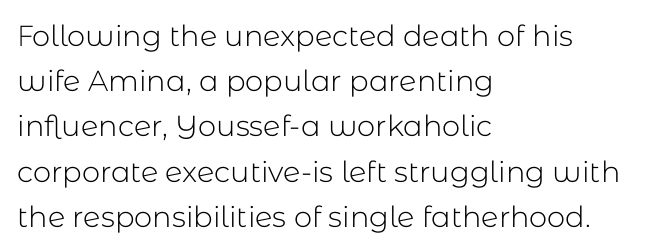
If you measured baseline to baseline, you'd find a middling distance. Looks like regular typesetting: each glyph gets only the width it needs. The foot of each line stays bare and open. A roman cut, with each character standing at attention. Typeset ragged right — the left edge is the straight one. No chunkiness to these letters — they're not bold.
